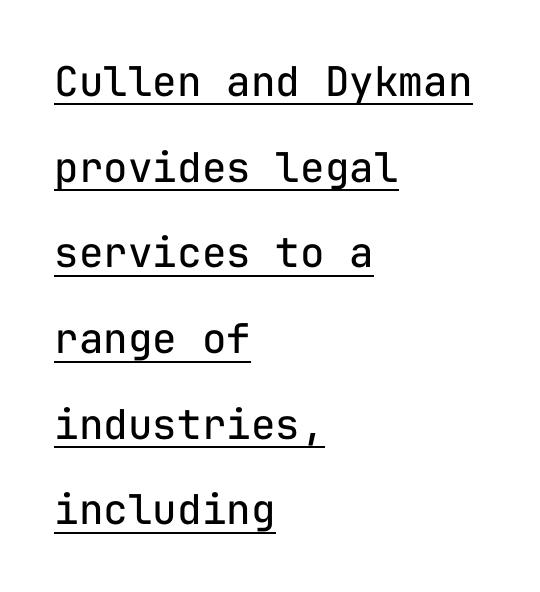
The image shows 41 px regular-weight sans-serif type, upright, monospaced; set left-aligned, loose line spacing (2.09x), normal letter spacing, underlined; low stroke contrast and a medium x-height.
